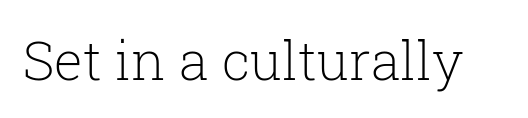
Vertical strokes here are truly vertical. No extra tracking has been applied to these lines. Varying glyph widths throughout — classic text-font behaviour. Letters have the restrained weight of plain body copy at most. Underlining? Definitely not there. Note: serifs present on the glyphs.
